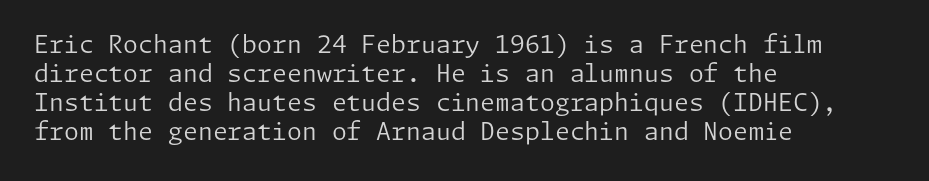
{"italic": "no", "bold": "no", "underline": "no", "align": "left", "line_spacing_ratio": 1.21, "letter_spacing": "normal", "letter_spacing_em": 0.0, "glyph_px": 24}
